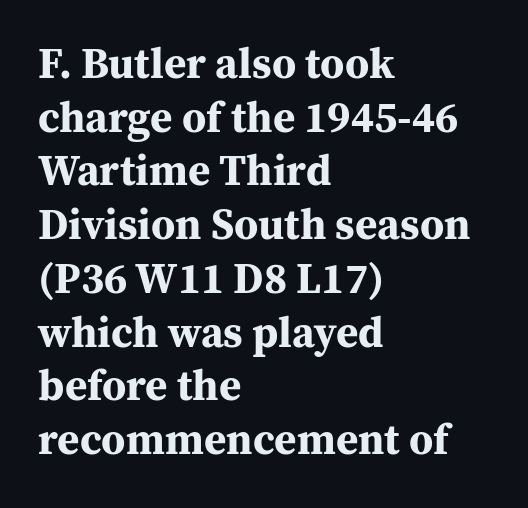
{"serif": "yes", "italic": "no", "bold": "yes", "weight": "bold", "width": "normal", "stroke_contrast": "medium", "x_height": "medium", "monospaced": "no", "underline": "no", "align": "left", "line_spacing": "normal", "line_spacing_ratio": 1.25, "letter_spacing": "normal", "letter_spacing_em": 0.0, "glyph_px": 43}
